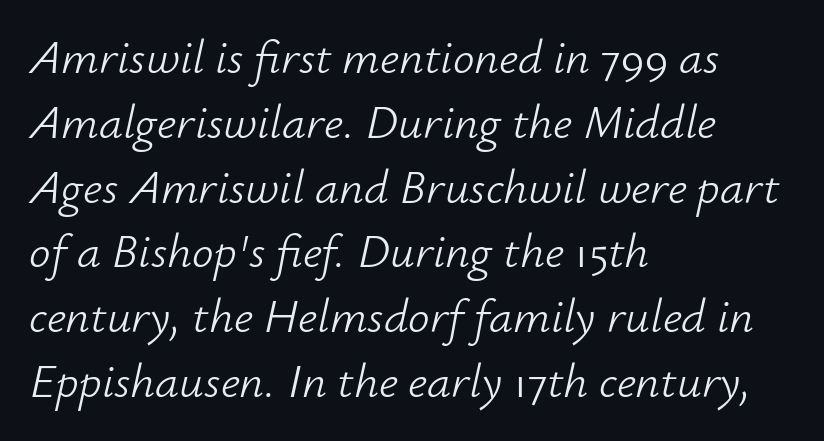
The image shows 48 px light type, italic (leaning right); set left-aligned, normal line spacing (1.35x), normal letter spacing, not underlined; low stroke contrast and a small x-height.
